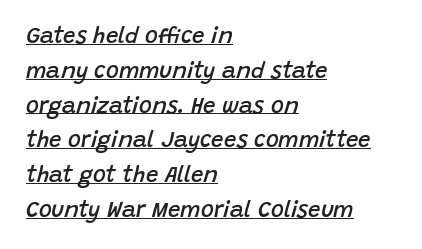
The rendering anchors every line to the left-hand side. This is underlined copy, the kind a proofreader might mark for attention. Its strokes are somewhat broadened, the hallmark of semibold type. The text carries the slant typical of an italic or oblique font.
